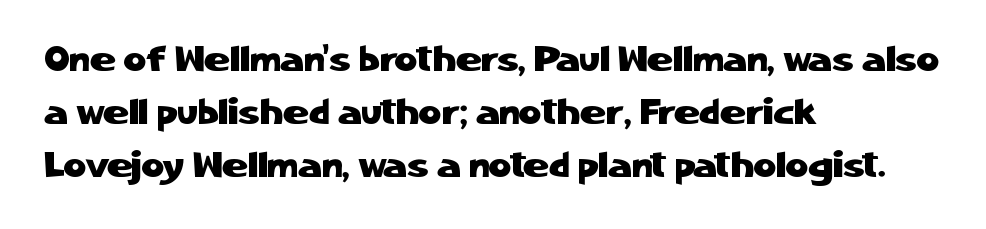
Q: Is the text italic (slanted)? A: No, it is upright.
Q: Is the typeface a serif or a sans-serif typeface? A: Sans-serif.
Q: Is the text underlined? A: No.
Q: How is the paragraph aligned? A: Left-aligned.
Q: Is the spacing between letters normal or unusually wide? A: Normal.
Q: Is the spacing between lines tight, normal or loose? A: Normal.
Q: Width (condensed, normal, or wide)? A: Normal.
Q: Stroke contrast? A: Low.
Q: x-height? A: Medium.
Q: Monospaced? A: No.
